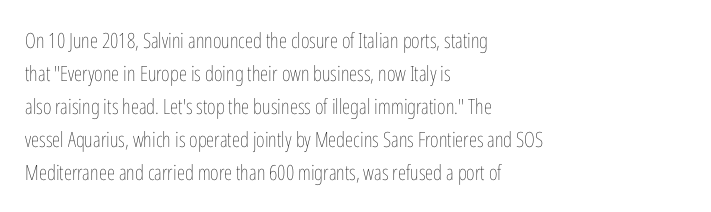
The image shows 21 px text type, upright; set left-aligned, normal line spacing (1.57x), normal letter spacing, not underlined.
